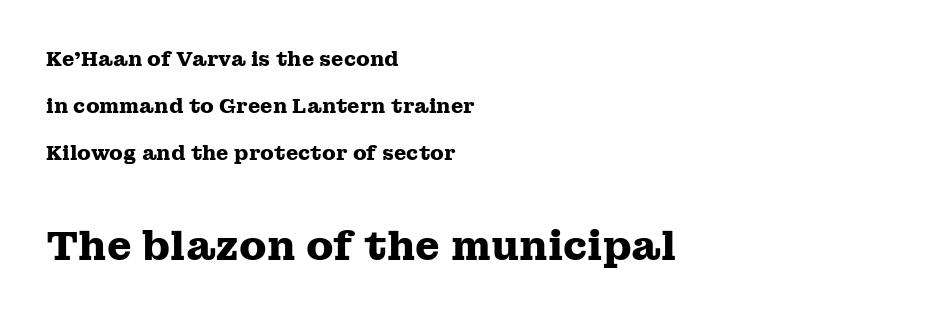
The image shows 40 px heavy, wide serif type, upright; set left-aligned, loose line spacing (2.36x), normal letter spacing, not underlined; the second (bottom) block is 2.0x larger; medium stroke contrast and a medium x-height.
